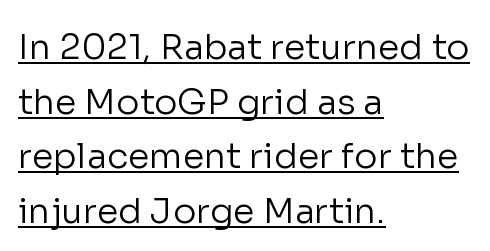
{"serif": "no", "italic": "no", "bold": "no", "weight": "regular", "width": "normal", "stroke_contrast": "low", "x_height": "medium", "monospaced": "no", "underline": "yes", "align": "left", "line_spacing": "normal", "line_spacing_ratio": 1.56, "letter_spacing": "normal", "letter_spacing_em": 0.0, "glyph_px": 35}
